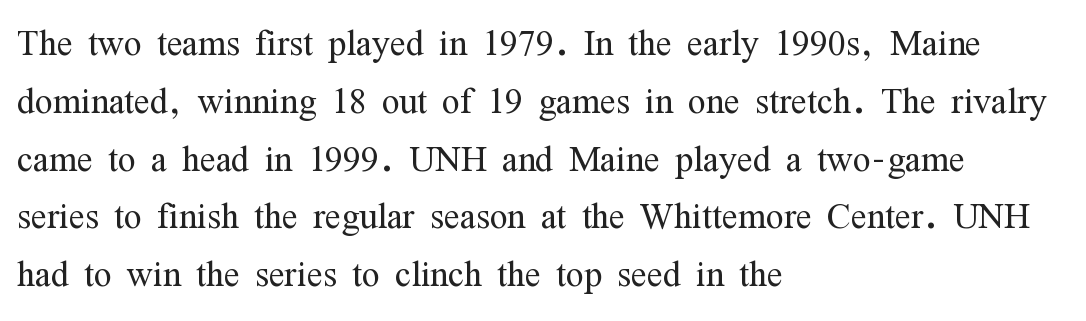
{"serif": "yes", "italic": "no", "bold": "no", "weight": "light", "width": "condensed", "stroke_contrast": "medium", "x_height": "medium", "monospaced": "no", "underline": "no", "align": "left", "line_spacing_ratio": 1.23, "letter_spacing": "normal", "letter_spacing_em": 0.0, "glyph_px": 47}
